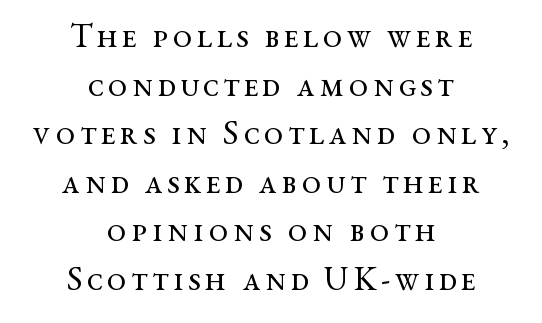
{"serif": "yes", "italic": "no", "bold": "no", "weight": "regular", "width": "wide", "stroke_contrast": "medium", "x_height": "medium", "monospaced": "no", "underline": "no", "align": "center", "line_spacing": "normal", "line_spacing_ratio": 1.43, "glyph_px": 34}
